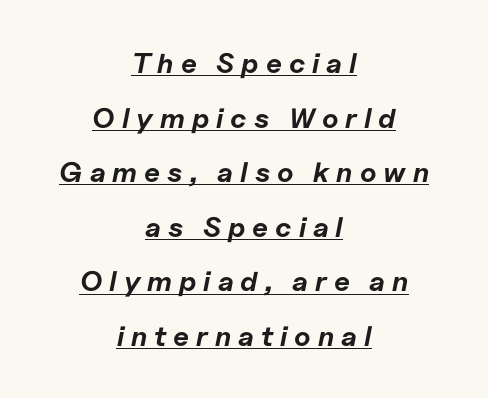
The glyphs have the mass of a bold cut. Check the space under the baseline: a stroke is drawn there. If you measured baseline to baseline, you'd find a long distance. Yep, that's italic — everything's leaning. Loose tracking; the words dissolve into strings of separated letters. The passage shown is typed in a proportional face where columns would drift.
